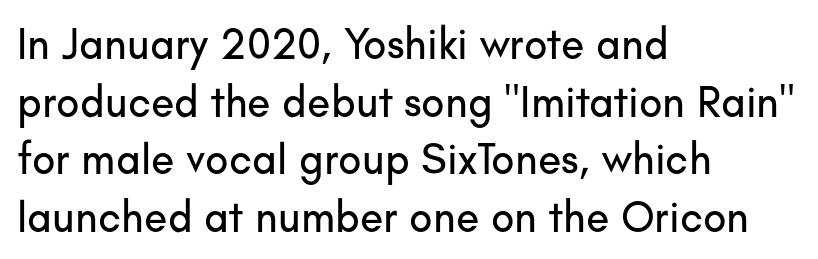
The image shows 43 px sans-serif type, upright; set left-aligned, normal line spacing (1.34x), normal letter spacing, not underlined; low stroke contrast and a small x-height.
